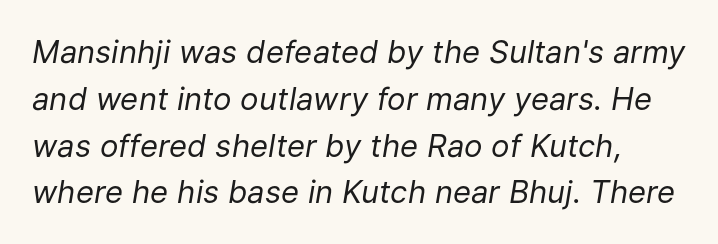
Q: Is the text bold? A: No.
Q: Is the text italic (slanted)? A: Yes, it leans right by about 9 degrees.
Q: Is the text underlined? A: No.
Q: Is the spacing between letters normal or unusually wide? A: Normal.
Q: Is the spacing between lines tight, normal or loose? A: Normal.
Q: Width (condensed, normal, or wide)? A: Normal.
Q: Stroke contrast? A: Low.
Q: x-height? A: Medium.
Q: Monospaced? A: No.
